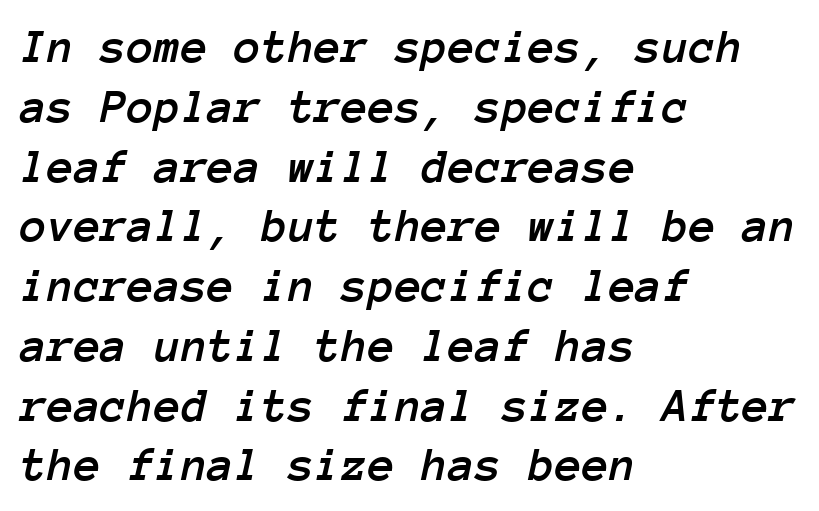
A bare baseline throughout the passage. Spacing verdict: monospaced, one width for all characters. Honestly, the letter spacing is just normal — you wouldn't notice it. Notice how the stems are inclined rather than vertical — that's the hallmark of italics. The paragraph has a hard left edge and a soft right edge.
